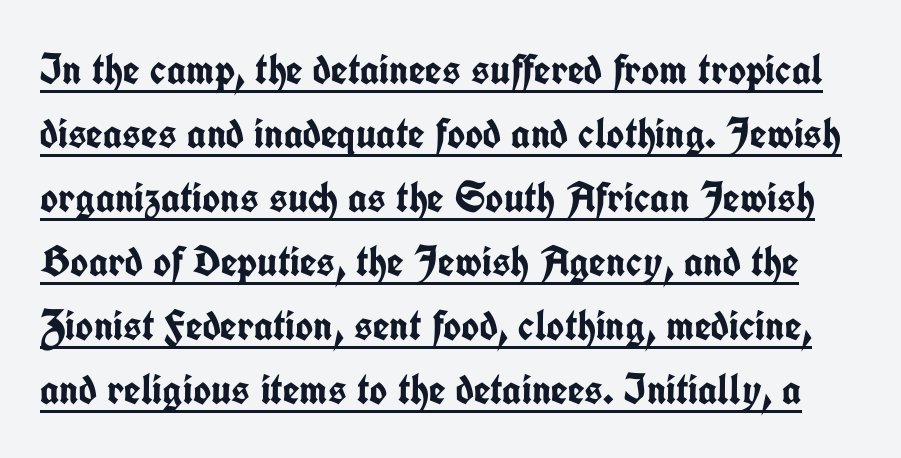
The image shows 43 px semibold, condensed sans-serif type, upright; set normal line spacing (1.49x), normal letter spacing, underlined; low stroke contrast and a medium x-height.
